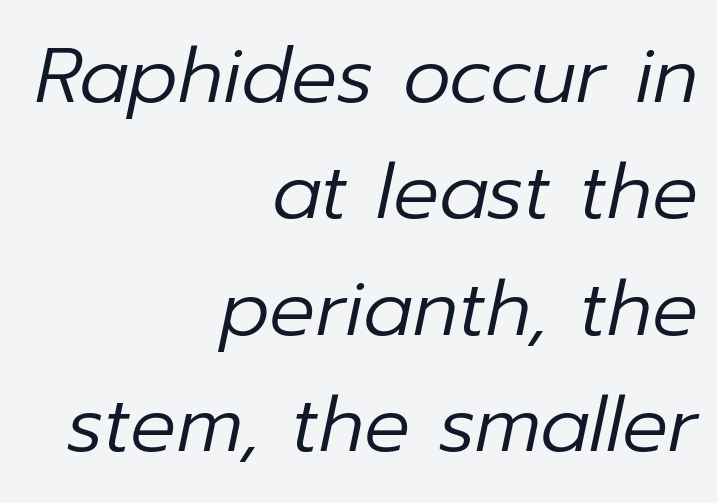
One glance says typical: line gaps are just what's usual. Check the space under the baseline: it is left empty. Stroke mass is kept to a normal reading level or below. Is this a fixed-width face? No — the glyphs have proportional, varying widths. These lines are set flush right with a ragged left edge.
